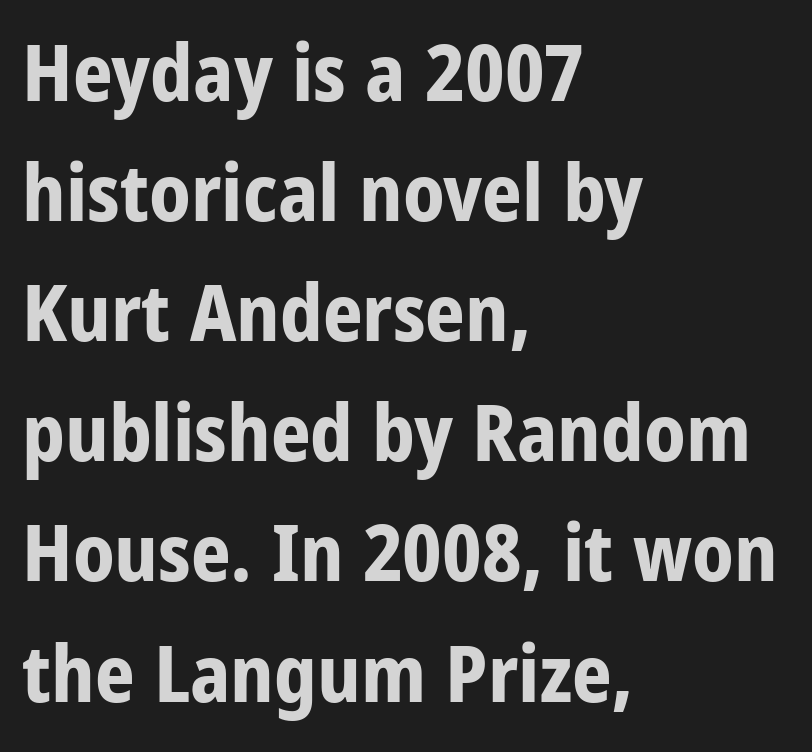
The image shows 78 px bold, condensed sans-serif type, upright; set left-aligned, normal line spacing (1.54x), normal letter spacing, not underlined; low stroke contrast and a large x-height.
